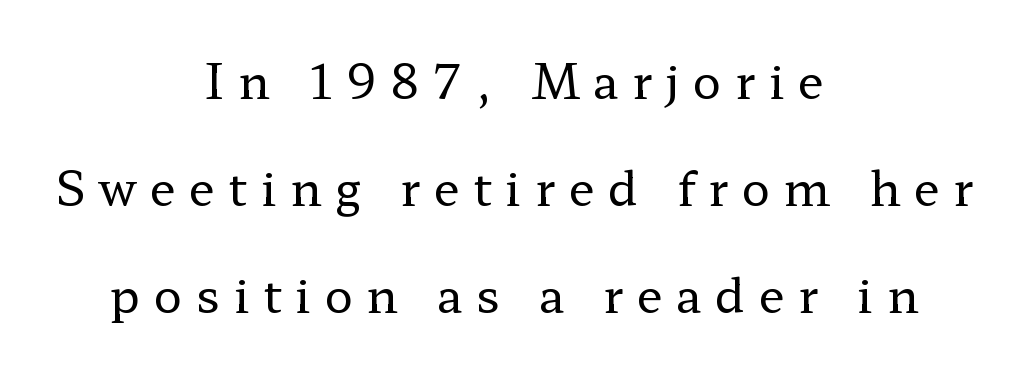
Q: Is the text bold? A: No.
Q: Is the text italic (slanted)? A: No, it is upright.
Q: Is the typeface a serif or a sans-serif typeface? A: Serif.
Q: Is the text underlined? A: No.
Q: How is the paragraph aligned? A: Centered.
Q: Is the spacing between letters normal or unusually wide? A: Unusually wide.
Q: Is the spacing between lines tight, normal or loose? A: Loose.
Q: Width (condensed, normal, or wide)? A: Wide.
Q: Stroke contrast? A: Low.
Q: x-height? A: Medium.
Q: Monospaced? A: No.
